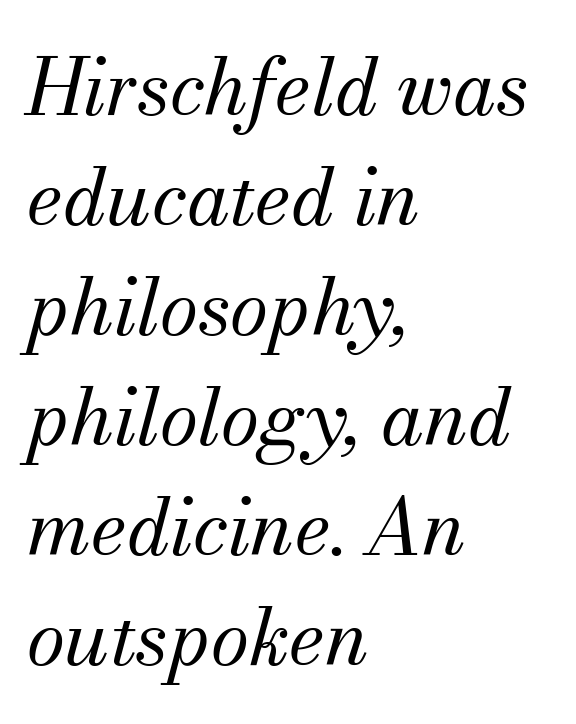
Q: Is the text bold? A: No.
Q: Is the text italic (slanted)? A: Yes, it leans right by about 13 degrees.
Q: Is the typeface a serif or a sans-serif typeface? A: Serif.
Q: Is the text underlined? A: No.
Q: How is the paragraph aligned? A: Left-aligned.
Q: Is the spacing between letters normal or unusually wide? A: Normal.
Q: Is the spacing between lines tight, normal or loose? A: Normal.
Q: Width (condensed, normal, or wide)? A: Normal.
Q: Stroke contrast? A: Medium.
Q: x-height? A: Small.
Q: Monospaced? A: No.
